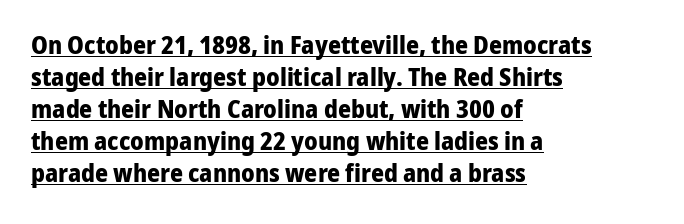
In CSS terms this would be text-align: left. Whoever set this chose a conventional vertical rhythm. The letters stand upright; this is a roman face. The tracking reads as untouched default to a designer's eye. The lettering is marked with a stroke running underneath it. The typesetting leans heavy: a genuine bold.
